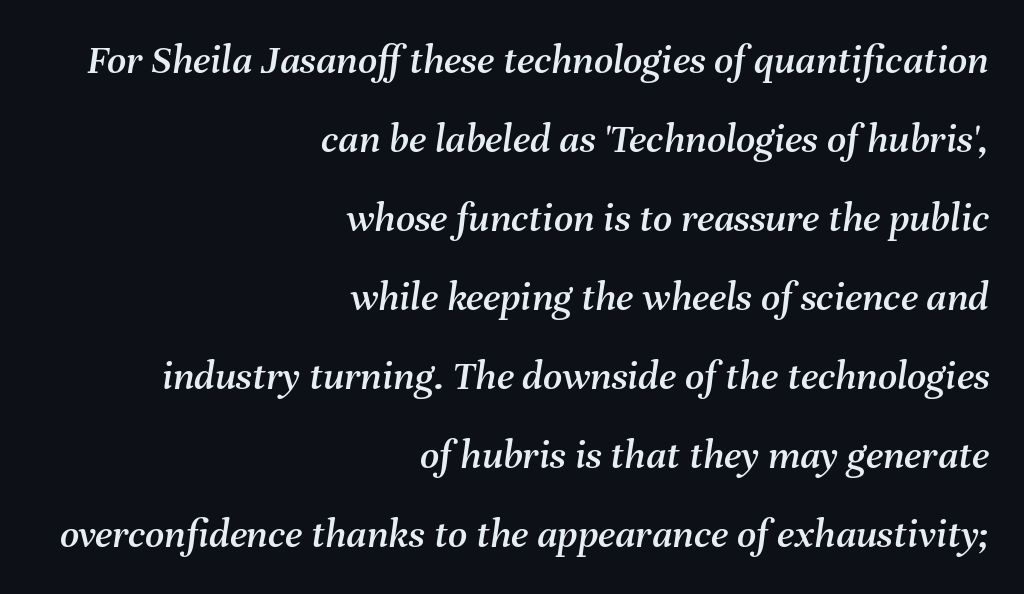
The paragraph has a hard right edge and a soft left edge. Italic: yes, the glyphs are oblique. The gap between lines stays unmarked. Compared with typical body copy, the letter spacing here is the same. A typesetter would call this proportional, since set widths differ per character.
